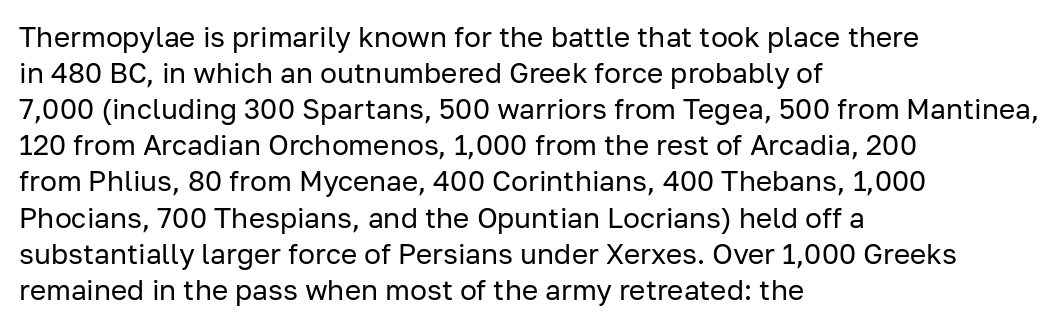
Q: Is the text bold? A: No.
Q: Is the text italic (slanted)? A: No, it is upright.
Q: Is the typeface a serif or a sans-serif typeface? A: Sans-serif.
Q: Is the text underlined? A: No.
Q: How is the paragraph aligned? A: Left-aligned.
Q: Is the spacing between letters normal or unusually wide? A: Normal.
Q: Is the spacing between lines tight, normal or loose? A: Normal.
Q: Width (condensed, normal, or wide)? A: Normal.
Q: Stroke contrast? A: Low.
Q: x-height? A: Medium.
Q: Monospaced? A: No.
